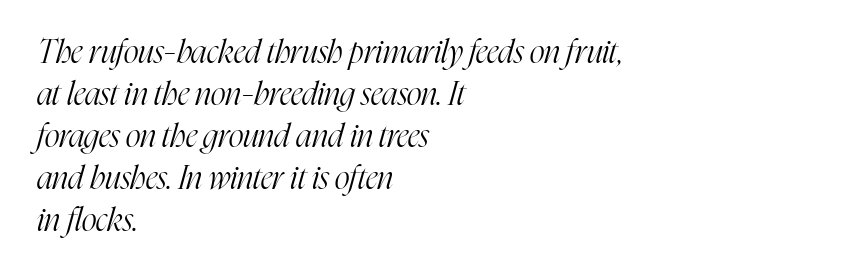
{"serif": "yes", "italic": "yes", "lean": "right", "slant_degrees": 16, "bold": "no", "weight": "light", "width": "condensed", "stroke_contrast": "high", "x_height": "medium", "monospaced": "no", "underline": "no", "align": "left", "line_spacing": "normal", "line_spacing_ratio": 1.31, "letter_spacing": "normal", "letter_spacing_em": 0.0, "glyph_px": 32}
